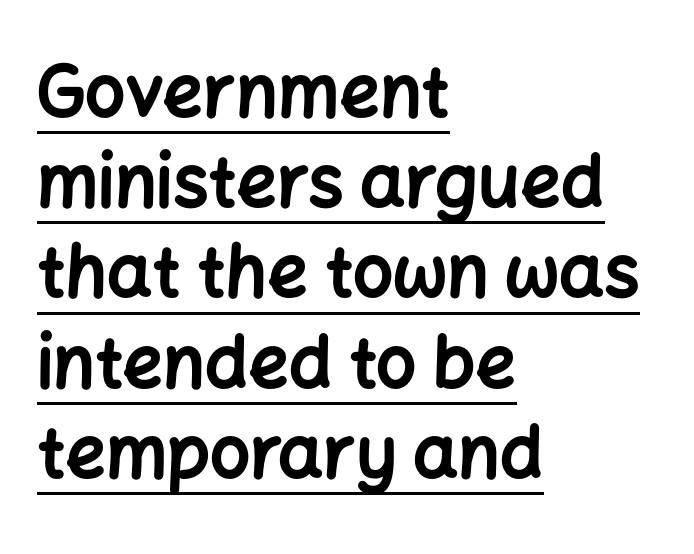
These lines sit exactly where default settings would place them. This rendering features underlined lettering. Looks like regular typesetting: each glyph gets only the width it needs. The compositor pushed each line to the left boundary. The letters carry no serifs — their stems end cleanly without finishing strokes.
